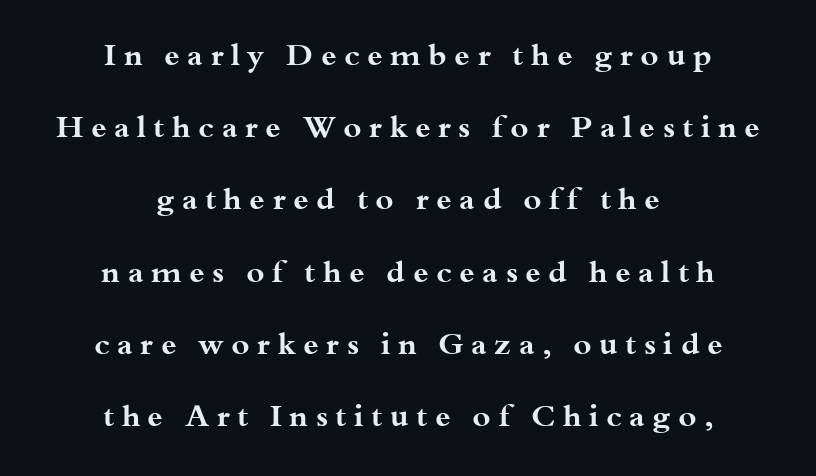
{"serif": "yes", "italic": "no", "bold": "yes", "weight": "bold", "width": "wide", "stroke_contrast": "medium", "x_height": "small", "monospaced": "no", "underline": "no", "align": "center", "line_spacing": "loose", "line_spacing_ratio": 2.33, "letter_spacing": "wide", "letter_spacing_em": 0.24, "glyph_px": 31}
